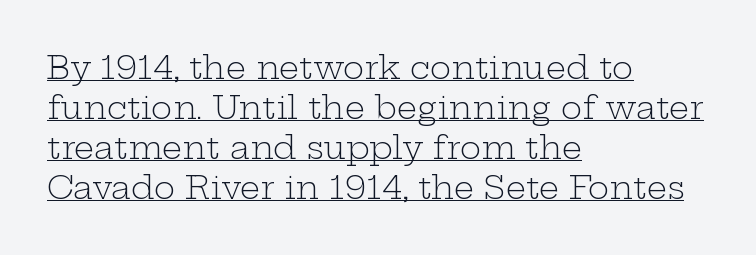
{"serif": "yes", "italic": "no", "bold": "no", "weight": "light", "width": "wide", "stroke_contrast": "low", "x_height": "medium", "monospaced": "no", "underline": "yes", "align": "left", "line_spacing": "normal", "line_spacing_ratio": 1.25, "letter_spacing": "normal", "letter_spacing_em": 0.0, "glyph_px": 32}
